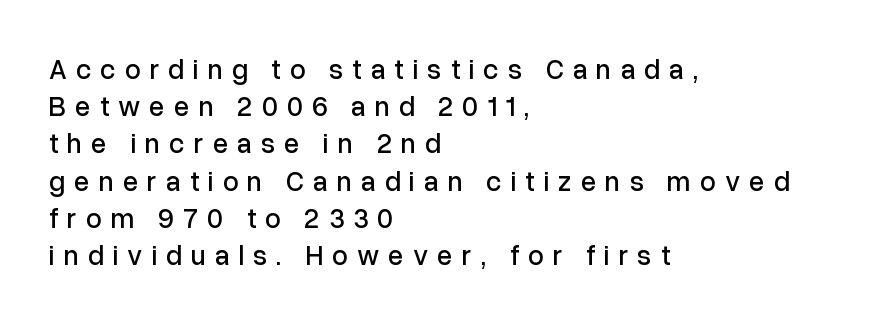
Q: Is the text italic (slanted)? A: No, it is upright.
Q: Is the typeface a serif or a sans-serif typeface? A: Sans-serif.
Q: Is the text underlined? A: No.
Q: How is the paragraph aligned? A: Left-aligned.
Q: Is the spacing between letters normal or unusually wide? A: Unusually wide.
Q: Is the spacing between lines tight, normal or loose? A: Normal.
Q: Width (condensed, normal, or wide)? A: Normal.
Q: Stroke contrast? A: Low.
Q: x-height? A: Medium.
Q: Monospaced? A: No.
